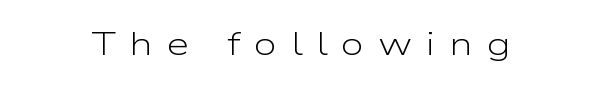
{"serif": "no", "italic": "no", "bold": "no", "weight": "light", "width": "wide", "stroke_contrast": "low", "x_height": "medium", "monospaced": "no", "underline": "no", "align": "center", "letter_spacing": "wide", "letter_spacing_em": 0.42, "glyph_px": 33}
